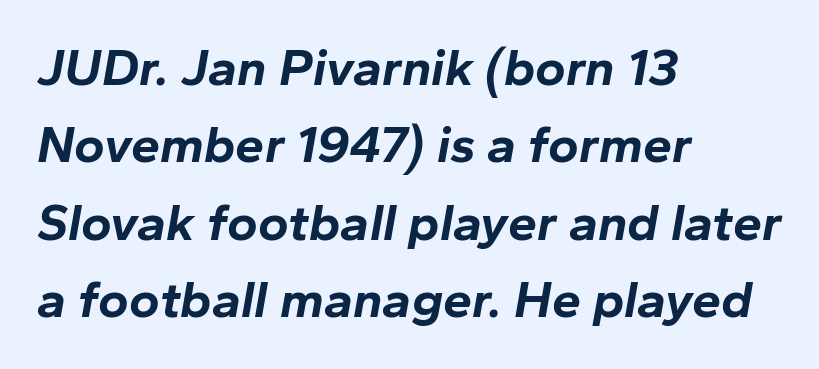
Q: Is the text bold? A: Yes.
Q: Is the text italic (slanted)? A: Yes, it leans right by about 10 degrees.
Q: Is the text underlined? A: No.
Q: How is the paragraph aligned? A: Left-aligned.
Q: Is the spacing between letters normal or unusually wide? A: Normal.
Q: Is the spacing between lines tight, normal or loose? A: Normal.
Q: Width (condensed, normal, or wide)? A: Normal.
Q: Stroke contrast? A: Low.
Q: x-height? A: Medium.
Q: Monospaced? A: No.
